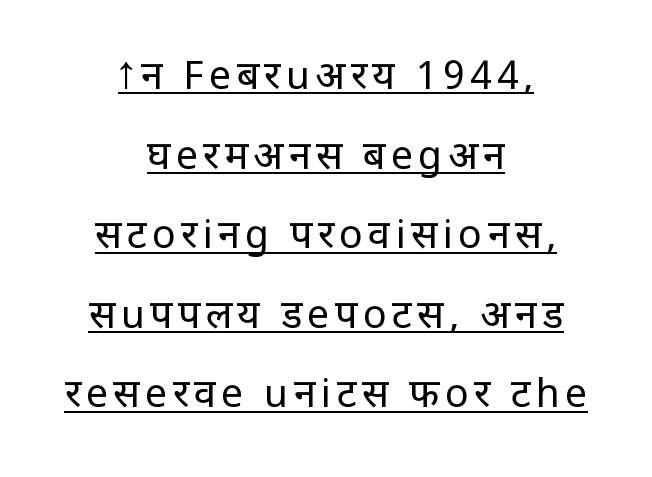
Q: Is the text bold? A: No.
Q: Is the text italic (slanted)? A: No, it is upright.
Q: Is the typeface a serif or a sans-serif typeface? A: Sans-serif.
Q: Is the text underlined? A: Yes.
Q: How is the paragraph aligned? A: Centered.
Q: Is the spacing between lines tight, normal or loose? A: Loose.
Q: Width (condensed, normal, or wide)? A: Normal.
Q: Stroke contrast? A: Low.
Q: x-height? A: Large.
Q: Monospaced? A: No.
